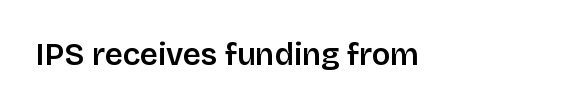
Q: Is the text italic (slanted)? A: No, it is upright.
Q: Is the typeface a serif or a sans-serif typeface? A: Sans-serif.
Q: Is the text underlined? A: No.
Q: Is the spacing between letters normal or unusually wide? A: Normal.
Q: Width (condensed, normal, or wide)? A: Normal.
Q: Stroke contrast? A: Low.
Q: x-height? A: Large.
Q: Monospaced? A: No.
